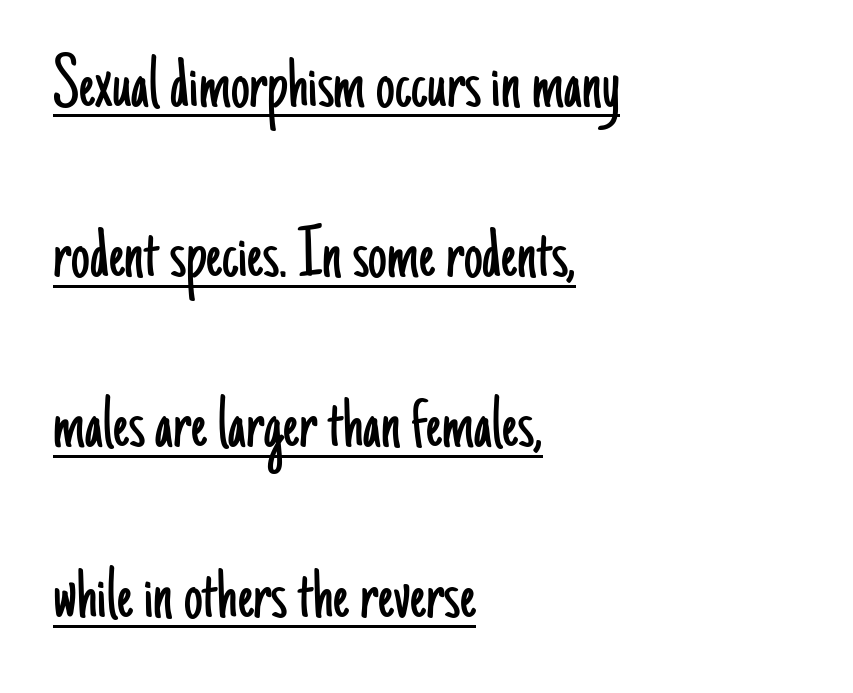
The image shows 75 px light, condensed sans-serif type, upright; set left-aligned, loose line spacing (2.27x), normal letter spacing, underlined; low stroke contrast and a small x-height.
